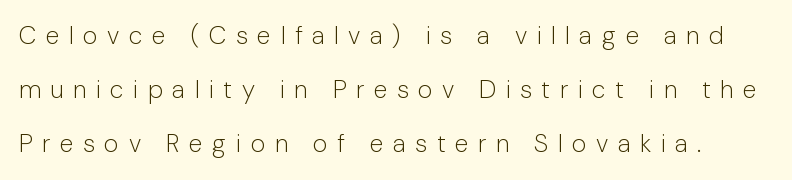
{"italic": "no", "bold": "no", "underline": "no", "line_spacing": "loose", "line_spacing_ratio": 2.17, "letter_spacing": "wide", "letter_spacing_em": 0.38, "glyph_px": 25}
